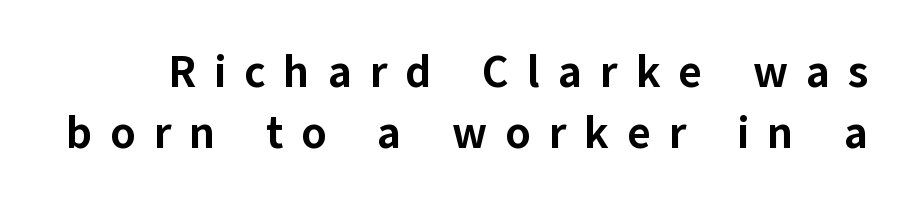
Q: Is the text bold? A: Yes.
Q: Is the text italic (slanted)? A: No, it is upright.
Q: Is the typeface a serif or a sans-serif typeface? A: Sans-serif.
Q: Is the text underlined? A: No.
Q: Is the spacing between letters normal or unusually wide? A: Unusually wide.
Q: Is the spacing between lines tight, normal or loose? A: Normal.
Q: Width (condensed, normal, or wide)? A: Normal.
Q: Stroke contrast? A: Low.
Q: x-height? A: Medium.
Q: Monospaced? A: No.
